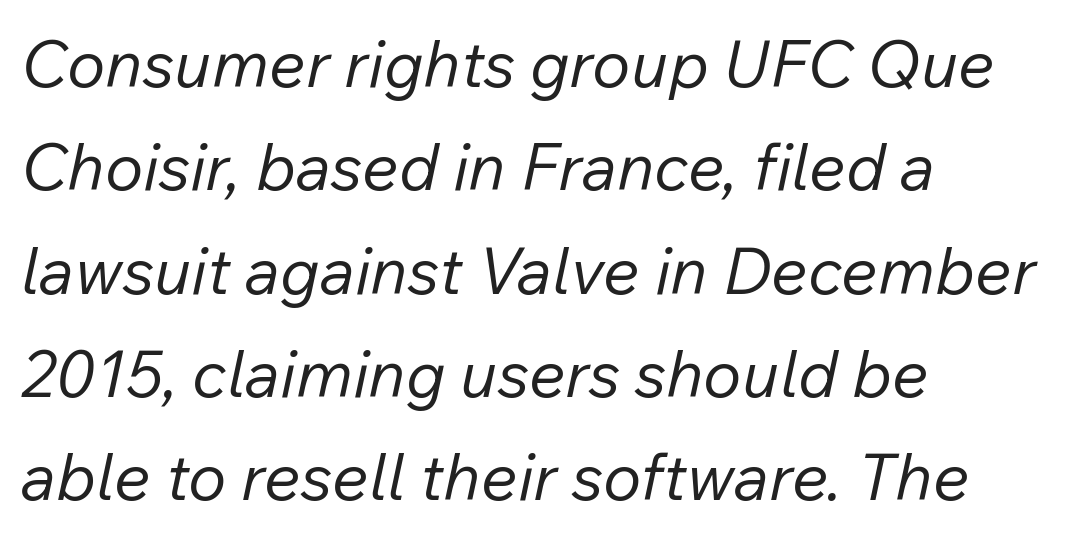
Q: Is the text bold? A: No.
Q: Is the text italic (slanted)? A: Yes, it leans right by about 12 degrees.
Q: Is the text underlined? A: No.
Q: How is the paragraph aligned? A: Left-aligned.
Q: Is the spacing between letters normal or unusually wide? A: Normal.
Q: Is the spacing between lines tight, normal or loose? A: Normal.
Q: Width (condensed, normal, or wide)? A: Normal.
Q: Stroke contrast? A: Low.
Q: x-height? A: Medium.
Q: Monospaced? A: No.
